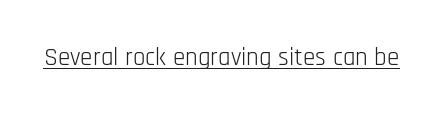
The letterforms sit at book weight or below. Posture: upright roman. Here the glyphs are tracked normally, forming tight word shapes. The words here are underlined.
